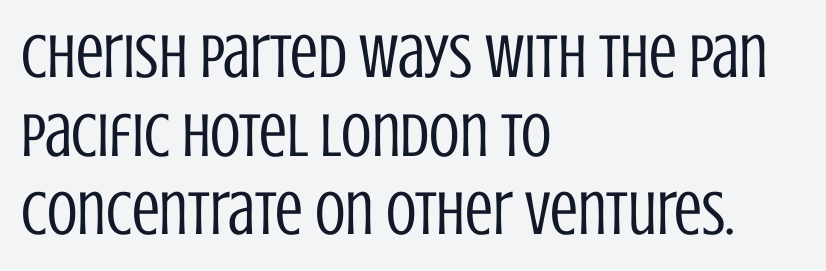
The designer left line spacing at the default. Each letter's strokes conclude bluntly, with no projecting serifs. Tracking value appears to be zero — textbook default spacing. Every row of glyphs begins at an identical x-position on the left. The words here are not underlined.
